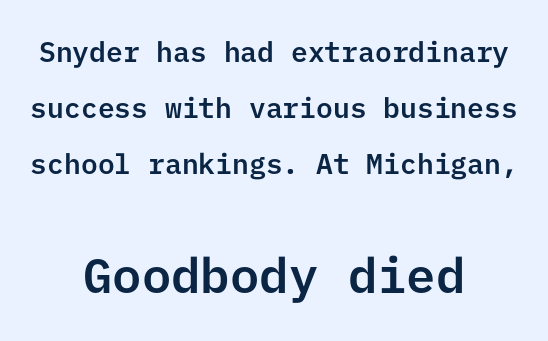
Q: Is the text italic (slanted)? A: No, it is upright.
Q: Is the typeface a serif or a sans-serif typeface? A: Sans-serif.
Q: Is the text underlined? A: No.
Q: How is the paragraph aligned? A: Centered.
Q: Is the spacing between letters normal or unusually wide? A: Normal.
Q: Is the spacing between lines tight, normal or loose? A: Loose.
Q: Which block of text is set in a larger size, the first (top) or the second (bottom)? A: The second (bottom) one.
Q: Width (condensed, normal, or wide)? A: Normal.
Q: Stroke contrast? A: Low.
Q: x-height? A: Medium.
